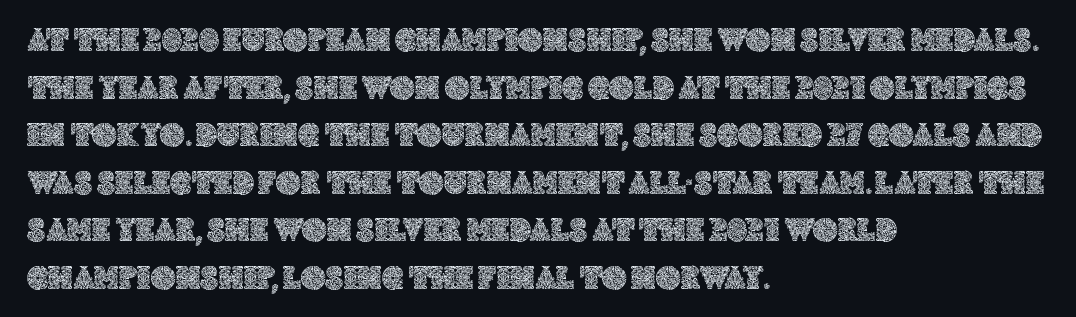
Q: Is the text italic (slanted)? A: No, it is upright.
Q: Is the text underlined? A: No.
Q: How is the paragraph aligned? A: Left-aligned.
Q: Is the spacing between letters normal or unusually wide? A: Normal.
Q: Is the spacing between lines tight, normal or loose? A: Normal.
Q: Width (condensed, normal, or wide)? A: Normal.
Q: x-height? A: Large.
Q: Monospaced? A: No.
